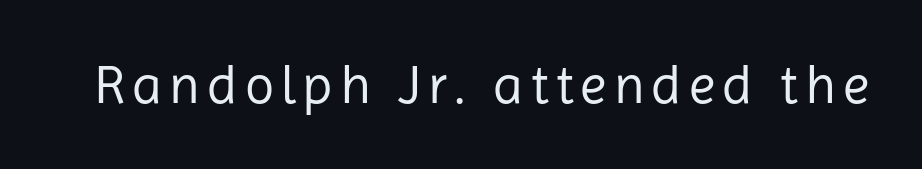
Every character sits straight up, as roman type does. These glyphs show unthickened strokes, regular width or finer. You could not count columns in this text — the font is proportionally spaced. The space directly below the letters is spotless.
